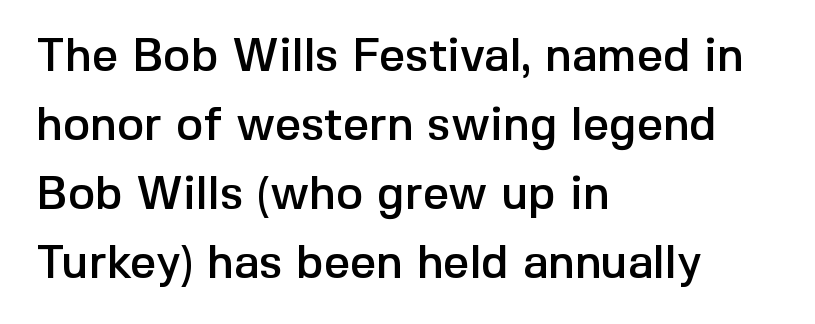
The image shows 46 px sans-serif type, upright; set left-aligned, normal line spacing (1.5x), normal letter spacing, not underlined; a medium x-height.
